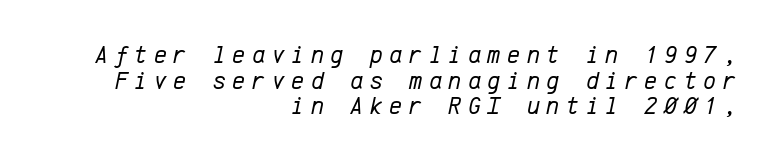
Q: Is the text bold? A: No.
Q: Is the text italic (slanted)? A: Yes, it leans right by about 12 degrees.
Q: Is the text underlined? A: No.
Q: How is the paragraph aligned? A: Right-aligned.
Q: Is the spacing between letters normal or unusually wide? A: Unusually wide.
Q: Is the spacing between lines tight, normal or loose? A: Tight.
